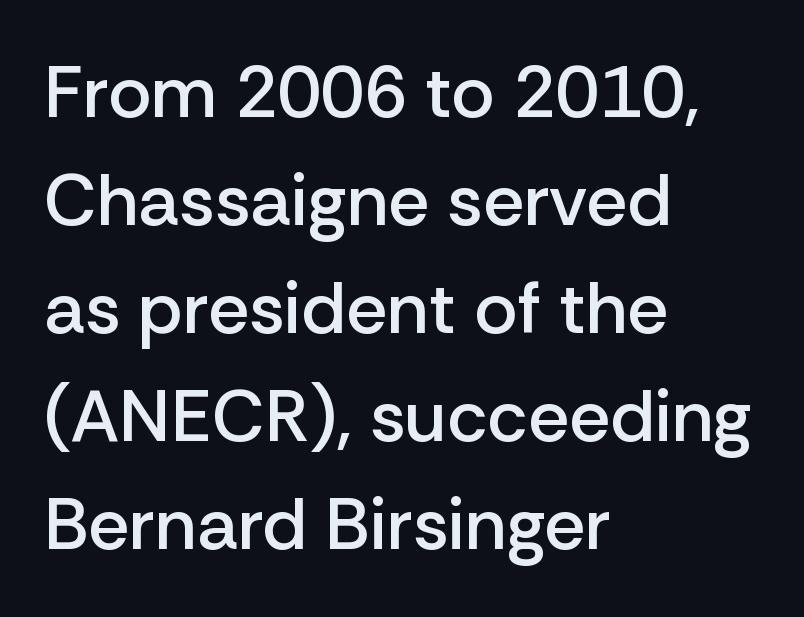
The image shows 73 px semibold sans-serif type, upright; set left-aligned, normal line spacing (1.48x), normal letter spacing, not underlined; low stroke contrast and a medium x-height.
